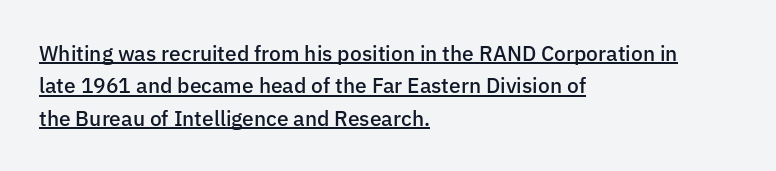
{"italic": "no", "bold": "semi", "underline": "yes", "align": "left", "line_spacing": "normal", "line_spacing_ratio": 1.54, "letter_spacing": "normal", "letter_spacing_em": 0.0, "glyph_px": 21}
